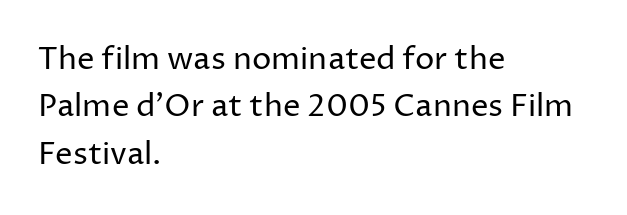
Q: Is the text bold? A: No.
Q: Is the text italic (slanted)? A: No, it is upright.
Q: Is the typeface a serif or a sans-serif typeface? A: Sans-serif.
Q: Is the text underlined? A: No.
Q: How is the paragraph aligned? A: Left-aligned.
Q: Is the spacing between letters normal or unusually wide? A: Normal.
Q: Is the spacing between lines tight, normal or loose? A: Normal.
Q: Width (condensed, normal, or wide)? A: Normal.
Q: Stroke contrast? A: Low.
Q: x-height? A: Medium.
Q: Monospaced? A: No.
